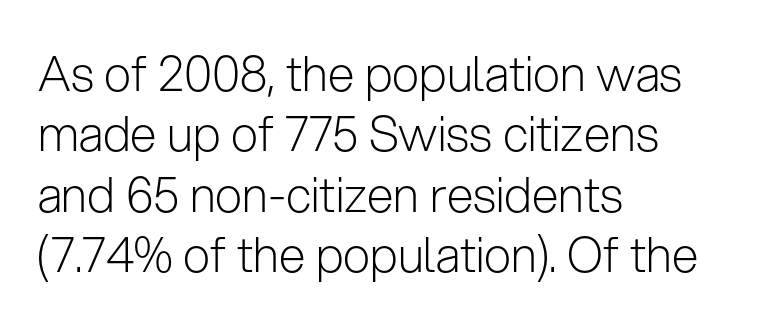
The image shows 48 px light sans-serif type, upright; set left-aligned, normal line spacing (1.26x), normal letter spacing, not underlined; low stroke contrast and a medium x-height.
